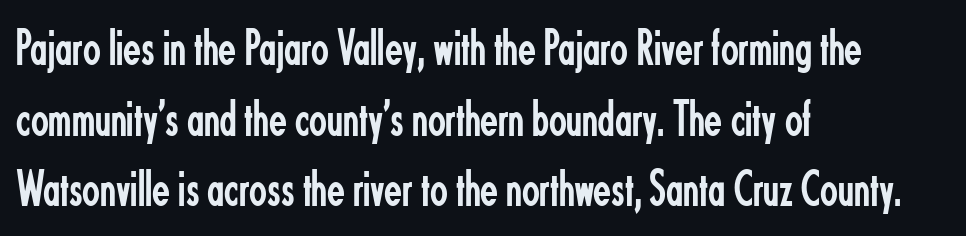
The image shows 52 px regular-weight, condensed sans-serif type, upright; set left-aligned, normal line spacing (1.36x), normal letter spacing, not underlined; low stroke contrast and a small x-height.
